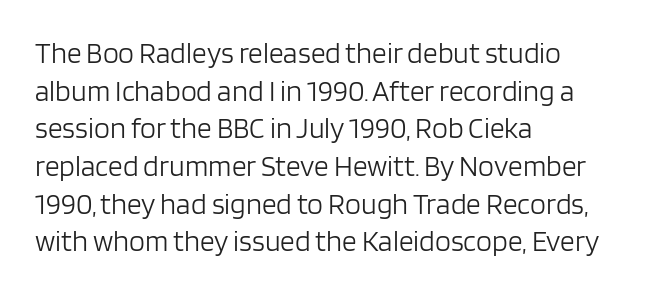
The image shows 29 px light sans-serif type, upright; set left-aligned, normal line spacing (1.3x), normal letter spacing, not underlined; low stroke contrast and a large x-height.
